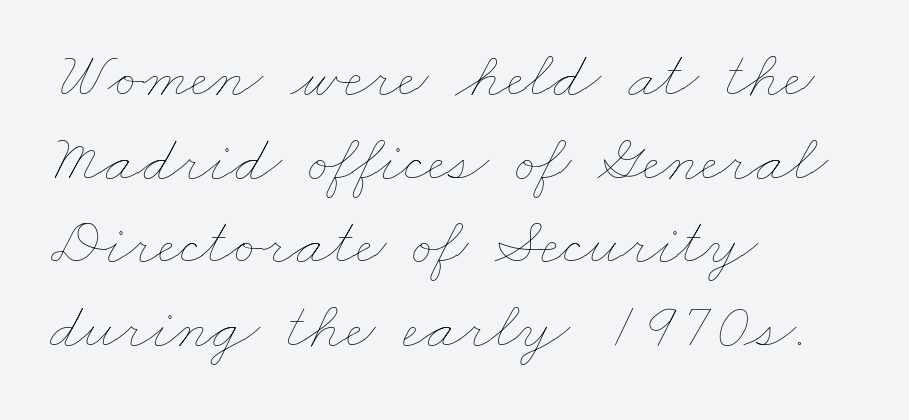
Q: Is the text bold? A: No.
Q: Is the text underlined? A: No.
Q: How is the paragraph aligned? A: Left-aligned.
Q: Is the spacing between letters normal or unusually wide? A: Normal.
Q: Is the spacing between lines tight, normal or loose? A: Normal.
Q: Width (condensed, normal, or wide)? A: Wide.
Q: Stroke contrast? A: Low.
Q: x-height? A: Small.
Q: Monospaced? A: No.
